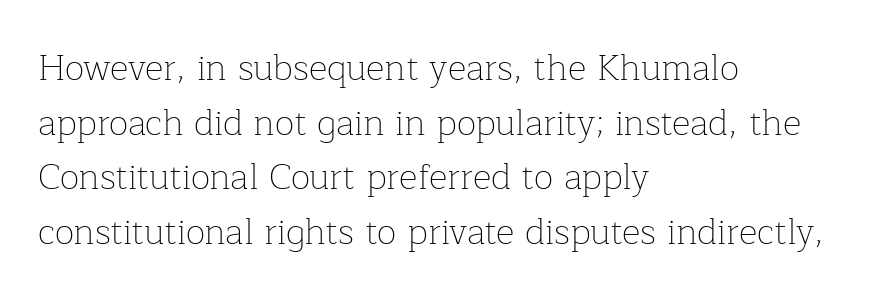
Q: Is the text bold? A: No.
Q: Is the text italic (slanted)? A: No, it is upright.
Q: Is the typeface a serif or a sans-serif typeface? A: Serif.
Q: Is the text underlined? A: No.
Q: How is the paragraph aligned? A: Left-aligned.
Q: Is the spacing between letters normal or unusually wide? A: Normal.
Q: Is the spacing between lines tight, normal or loose? A: Normal.
Q: Width (condensed, normal, or wide)? A: Normal.
Q: Stroke contrast? A: Low.
Q: x-height? A: Medium.
Q: Monospaced? A: No.
